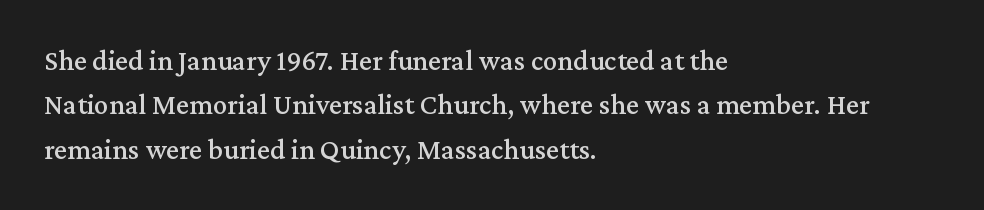
The image shows 29 px serif type, upright; set left-aligned, normal line spacing (1.53x), normal letter spacing, not underlined; medium stroke contrast and a medium x-height.
